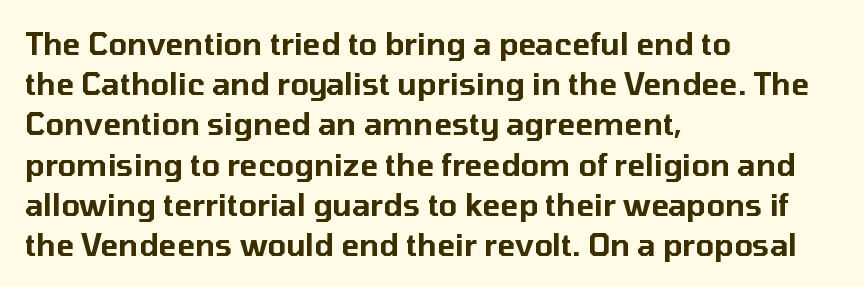
Q: Is the text italic (slanted)? A: No, it is upright.
Q: Is the typeface a serif or a sans-serif typeface? A: Sans-serif.
Q: Is the text underlined? A: No.
Q: How is the paragraph aligned? A: Left-aligned.
Q: Is the spacing between letters normal or unusually wide? A: Normal.
Q: Is the spacing between lines tight, normal or loose? A: Normal.
Q: Width (condensed, normal, or wide)? A: Normal.
Q: Stroke contrast? A: Low.
Q: x-height? A: Medium.
Q: Monospaced? A: No.
